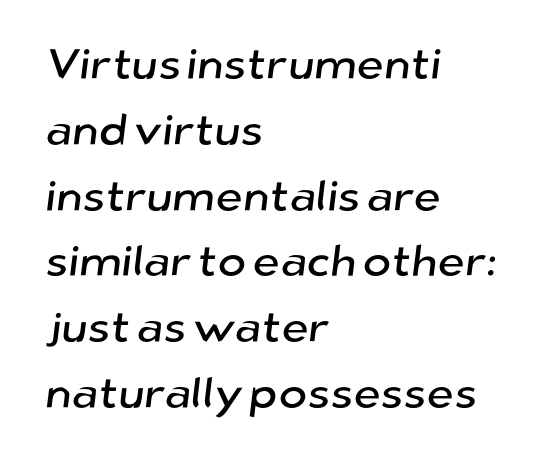
The image shows 43 px sans-serif type; set left-aligned, normal line spacing (1.53x), normal letter spacing, not underlined; low stroke contrast and a medium x-height.
